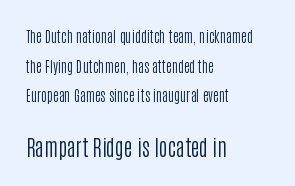
The image shows 21 px text type, upright; set left-aligned, loose line spacing (2.12x), normal letter spacing, not underlined; the second (bottom) block is 1.5x larger.
